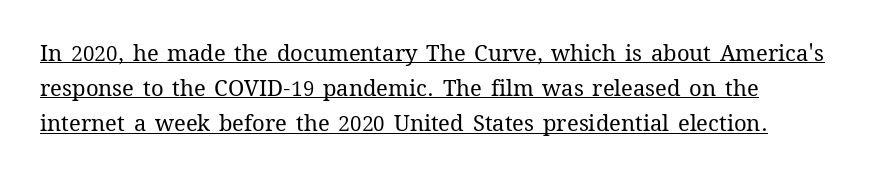
The image shows 22 px text type, upright; set left-aligned, normal line spacing (1.6x), normal letter spacing, underlined.
